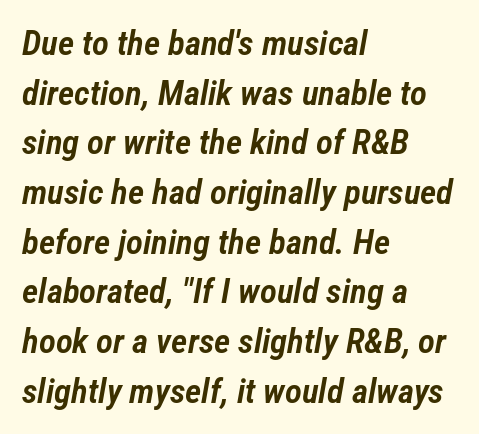
Q: Is the text bold? A: Semi-bold.
Q: Is the text italic (slanted)? A: Yes, it leans right by about 12 degrees.
Q: Is the text underlined? A: No.
Q: How is the paragraph aligned? A: Left-aligned.
Q: Is the spacing between letters normal or unusually wide? A: Normal.
Q: Is the spacing between lines tight, normal or loose? A: Normal.
Q: Width (condensed, normal, or wide)? A: Condensed.
Q: Stroke contrast? A: Low.
Q: x-height? A: Medium.
Q: Monospaced? A: No.
